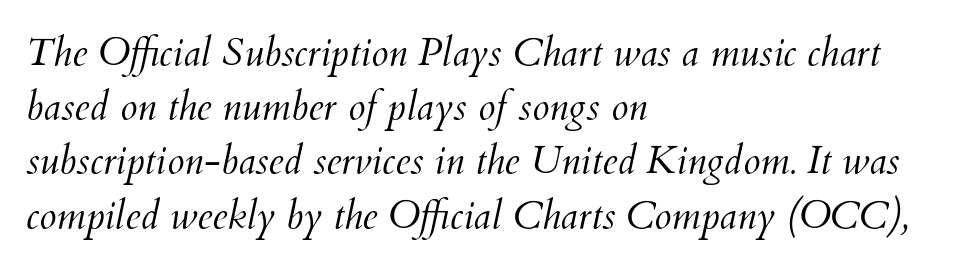
The image shows 39 px light type, italic (leaning right); set left-aligned, normal line spacing (1.39x), normal letter spacing, not underlined; medium stroke contrast and a small x-height.
